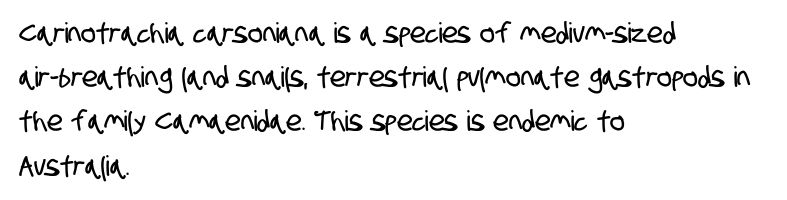
The image shows 28 px condensed sans-serif type; set left-aligned, normal line spacing (1.58x), normal letter spacing, not underlined; low stroke contrast and a large x-height.
